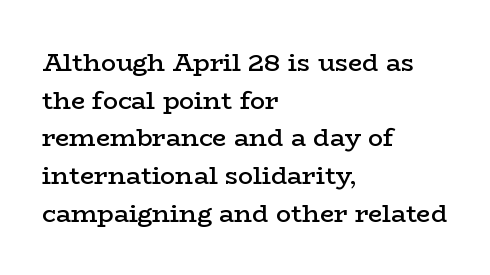
The foot of each line stays bare and open. Horizontal bands of white between lines are of average thickness. A fair bit of extra ink — the face is semibold, not bold. Where is the straight margin? On the left.
